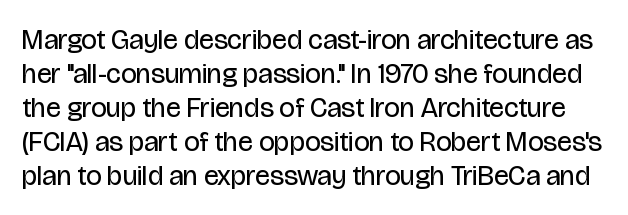
The image shows 28 px regular-weight, condensed sans-serif type, upright; set line spacing 1.21x, normal letter spacing, not underlined; low stroke contrast and a large x-height.
